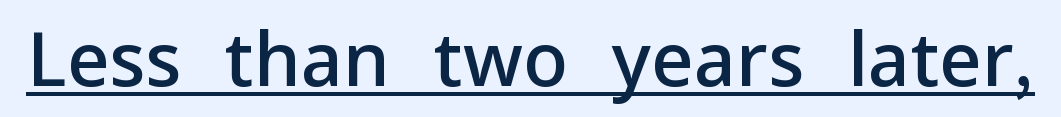
The horizontal fit of the characters is conventional and even. A sans-serif font was chosen for this passage. Does the lettering tilt? It doesn't — this is upright. These characters rest on top of a visible drawn line.
